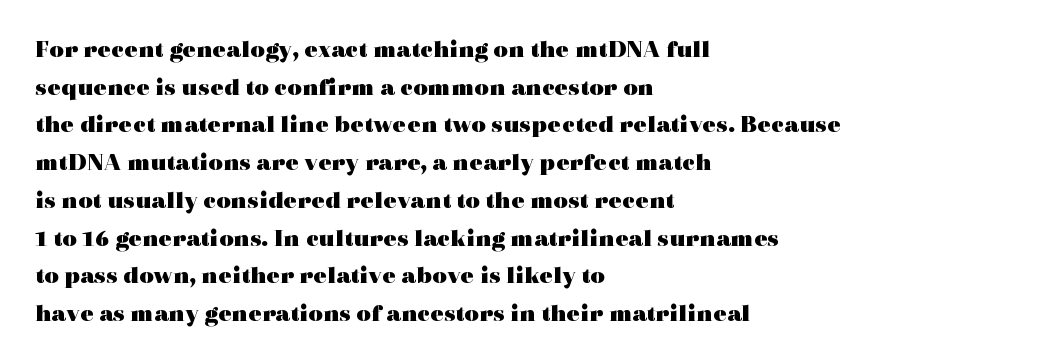
Students, note that the glyphs here touch the page at normal intervals. The vertical gap from one line to the next is medium. The lettering stays uniformly vertical, giving the passage a roman look. The lines are quadded left. Heft: maximum for text — a bold. Type without underlining.
